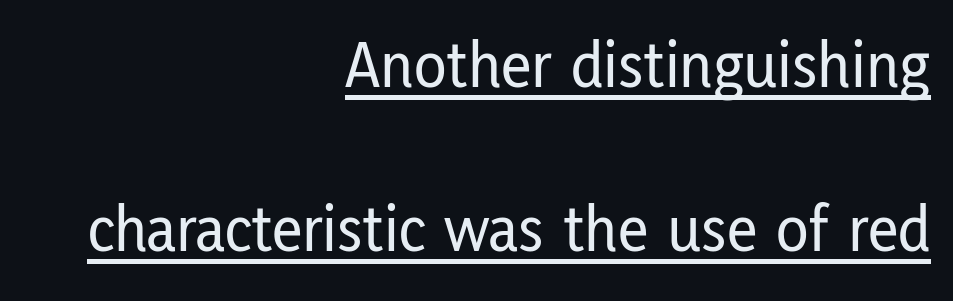
Q: Is the text italic (slanted)? A: No, it is upright.
Q: Is the typeface a serif or a sans-serif typeface? A: Sans-serif.
Q: Is the text underlined? A: Yes.
Q: How is the paragraph aligned? A: Right-aligned.
Q: Is the spacing between letters normal or unusually wide? A: Normal.
Q: Is the spacing between lines tight, normal or loose? A: Loose.
Q: Width (condensed, normal, or wide)? A: Condensed.
Q: Stroke contrast? A: Low.
Q: x-height? A: Medium.
Q: Monospaced? A: No.
